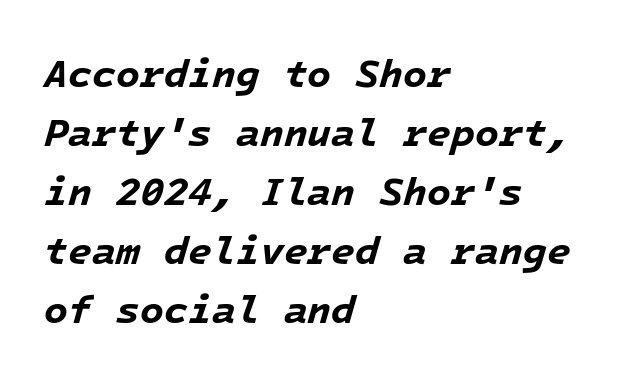
{"italic": "yes", "lean": "right", "slant_degrees": 16, "bold": "yes", "weight": "bold", "width": "normal", "stroke_contrast": "low", "x_height": "medium", "monospaced": "yes", "underline": "no", "align": "left", "line_spacing": "normal", "line_spacing_ratio": 1.51, "letter_spacing": "normal", "letter_spacing_em": 0.0, "glyph_px": 39}
